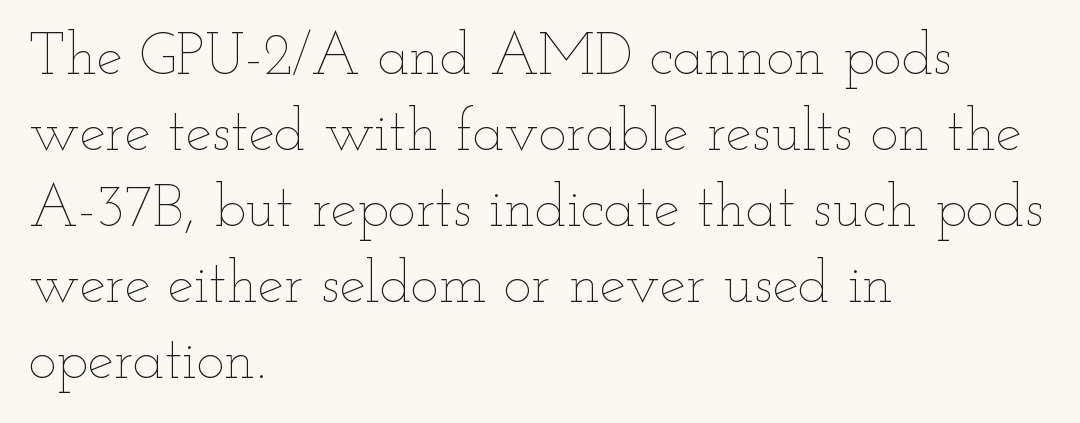
{"italic": "no", "bold": "no", "weight": "thin", "width": "wide", "stroke_contrast": "low", "x_height": "small", "monospaced": "no", "underline": "no", "align": "left", "line_spacing": "normal", "line_spacing_ratio": 1.29, "letter_spacing": "normal", "letter_spacing_em": 0.0, "glyph_px": 59}
